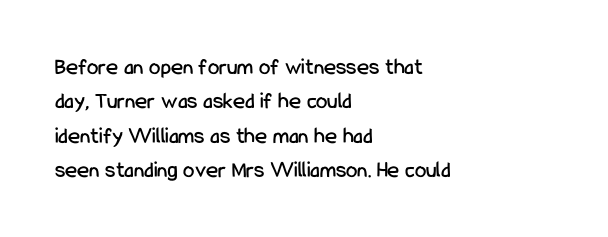
{"italic": "no", "underline": "no", "align": "left", "line_spacing": "normal", "line_spacing_ratio": 1.49, "letter_spacing": "normal", "letter_spacing_em": 0.0, "glyph_px": 23}
